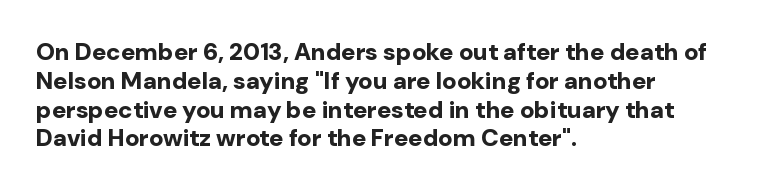
Q: Is the text bold? A: Yes.
Q: Is the text italic (slanted)? A: No, it is upright.
Q: Is the text underlined? A: No.
Q: How is the paragraph aligned? A: Left-aligned.
Q: Is the spacing between letters normal or unusually wide? A: Normal.
